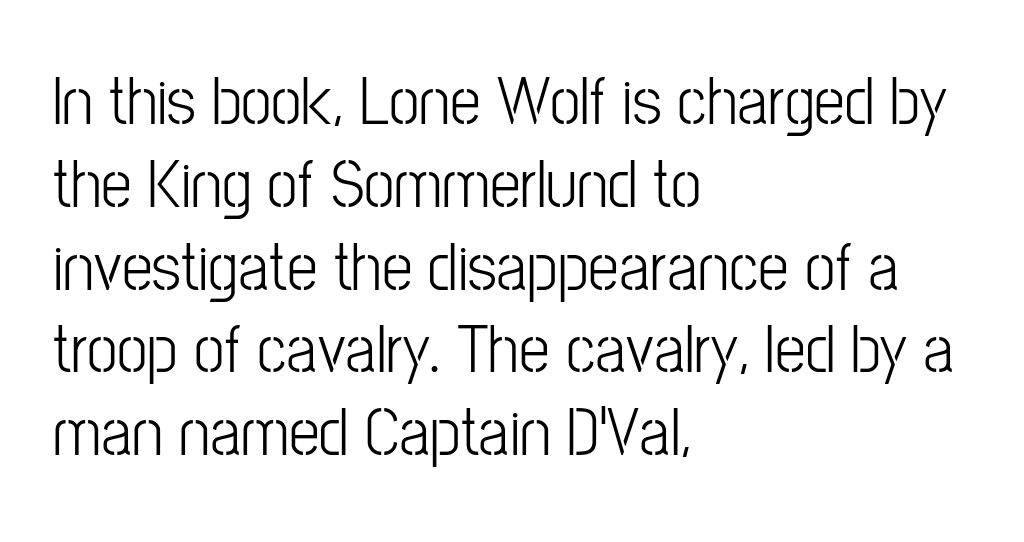
Q: Is the text bold? A: No.
Q: Is the text italic (slanted)? A: No, it is upright.
Q: Is the typeface a serif or a sans-serif typeface? A: Sans-serif.
Q: Is the text underlined? A: No.
Q: How is the paragraph aligned? A: Left-aligned.
Q: Is the spacing between letters normal or unusually wide? A: Normal.
Q: Width (condensed, normal, or wide)? A: Condensed.
Q: Stroke contrast? A: Low.
Q: x-height? A: Medium.
Q: Monospaced? A: No.
